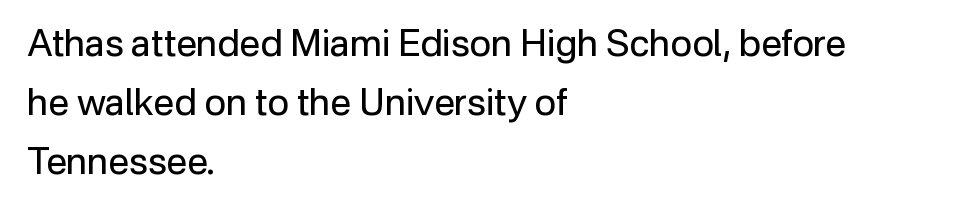
The image shows 37 px regular-weight sans-serif type, upright; set left-aligned, normal line spacing (1.59x), normal letter spacing, not underlined; low stroke contrast and a medium x-height.
